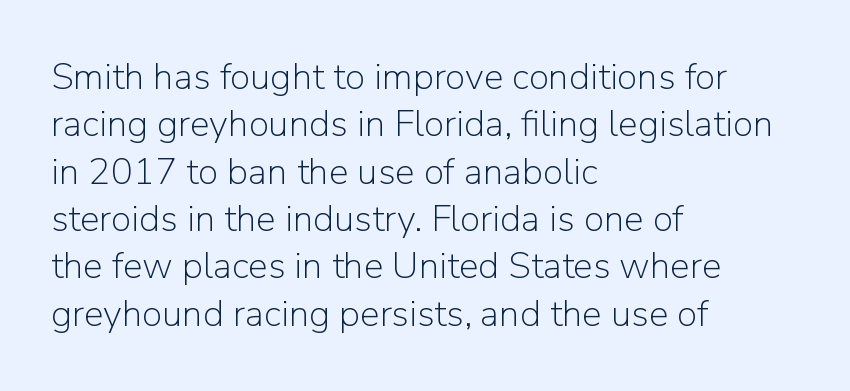
Horizontal alignment here is leftward, the default for most running prose. Is the type heavy? It reads as light-to-regular instead. Does the leading feel generous? No, just average. Do the characters align in a grid? No, the font is proportional. This sample uses plain, unmodified letter spacing.
